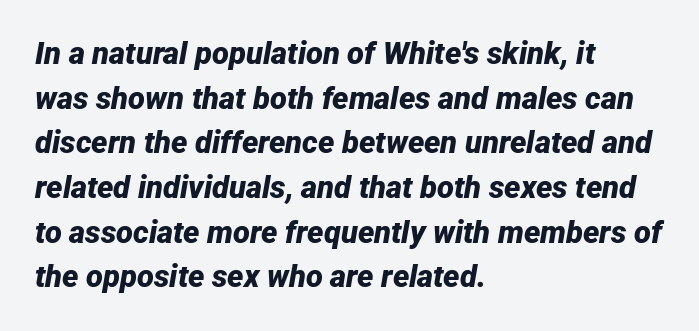
The image shows 31 px bold type, italic (leaning right); set left-aligned, normal line spacing (1.44x), normal letter spacing, not underlined; low stroke contrast and a medium x-height.
